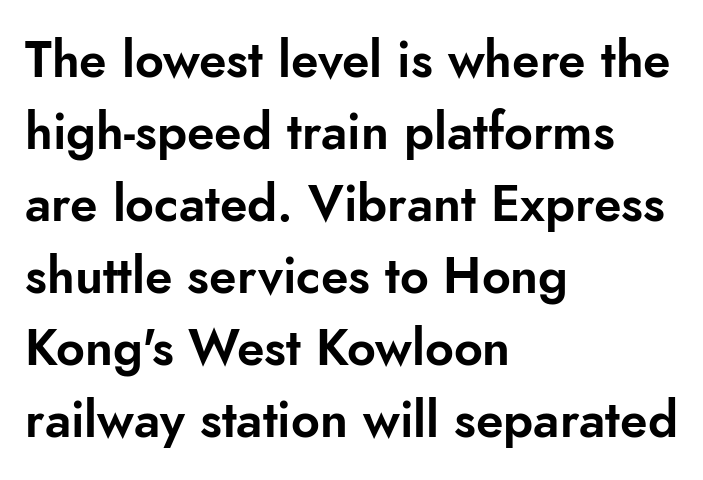
{"serif": "no", "italic": "no", "width": "normal", "stroke_contrast": "low", "x_height": "small", "monospaced": "no", "underline": "no", "align": "left", "line_spacing": "normal", "line_spacing_ratio": 1.44, "letter_spacing": "normal", "letter_spacing_em": 0.0, "glyph_px": 50}
